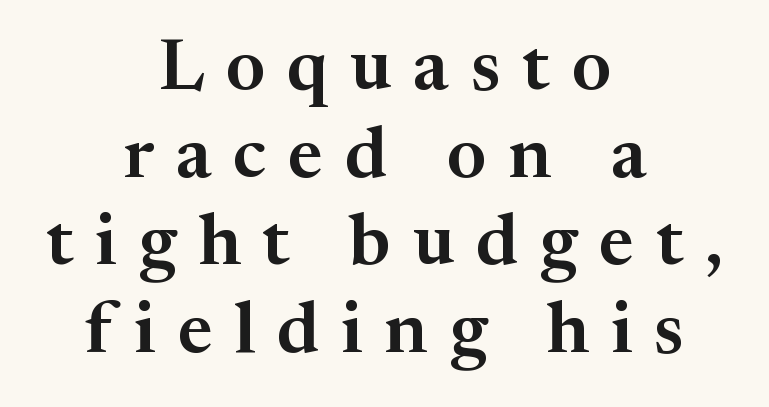
Q: Is the text italic (slanted)? A: No, it is upright.
Q: Is the typeface a serif or a sans-serif typeface? A: Serif.
Q: Is the text underlined? A: No.
Q: How is the paragraph aligned? A: Centered.
Q: Is the spacing between letters normal or unusually wide? A: Unusually wide.
Q: Width (condensed, normal, or wide)? A: Normal.
Q: Stroke contrast? A: Medium.
Q: x-height? A: Medium.
Q: Monospaced? A: No.
